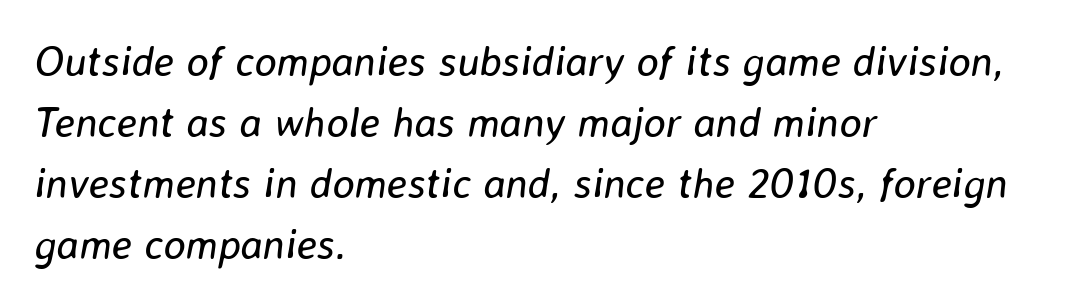
Q: Is the text bold? A: No.
Q: Is the text italic (slanted)? A: Yes, it leans right by about 8 degrees.
Q: Is the text underlined? A: No.
Q: How is the paragraph aligned? A: Left-aligned.
Q: Is the spacing between letters normal or unusually wide? A: Normal.
Q: Is the spacing between lines tight, normal or loose? A: Normal.
Q: Width (condensed, normal, or wide)? A: Normal.
Q: Stroke contrast? A: Low.
Q: x-height? A: Medium.
Q: Monospaced? A: No.
